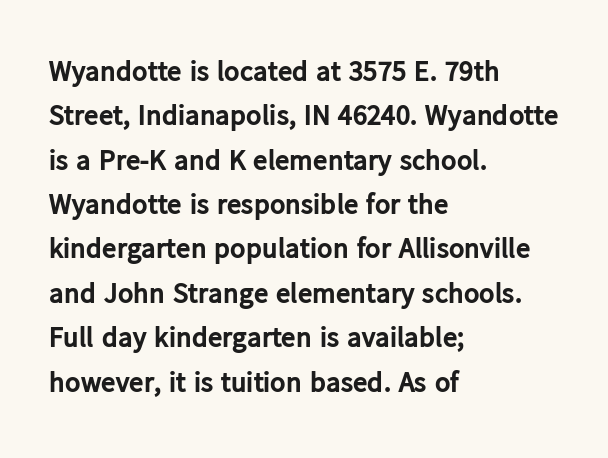
The passage shown is typed in a proportional face where columns would drift. Check where the strokes stop: nothing finishes them off — pure sans. Horizontal alignment here is leftward, the default for most running prose. Rule under the text: the space is simply empty. You'd pick this weight for a headline — it's a proper bold. Horizontal bands of white between lines are of average thickness.
